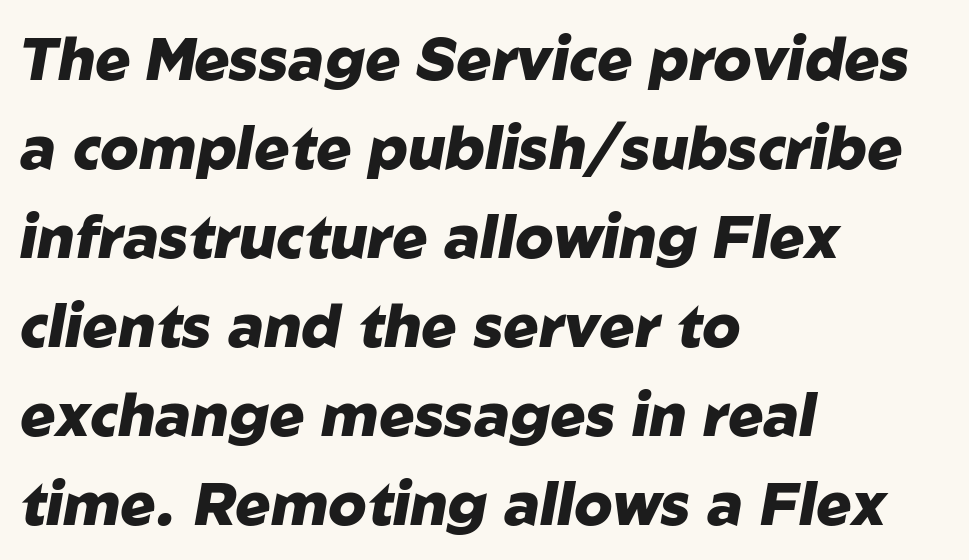
The lines in this sample share a left origin and differ only in where they stop. Descender tails drop into unmarked territory. Compared with typical paragraphs, the rows here are spaced about the same. A typesetter would call this zero additional tracking. The rendering uses natural spacing where letterforms have individual widths. The strokes are fattened all the way to bold.
